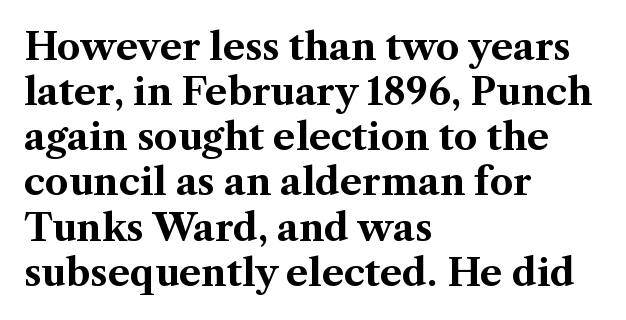
Q: Is the text bold? A: Yes.
Q: Is the text italic (slanted)? A: No, it is upright.
Q: Is the typeface a serif or a sans-serif typeface? A: Serif.
Q: Is the text underlined? A: No.
Q: How is the paragraph aligned? A: Left-aligned.
Q: Is the spacing between letters normal or unusually wide? A: Normal.
Q: Width (condensed, normal, or wide)? A: Normal.
Q: Stroke contrast? A: Medium.
Q: x-height? A: Medium.
Q: Monospaced? A: No.
